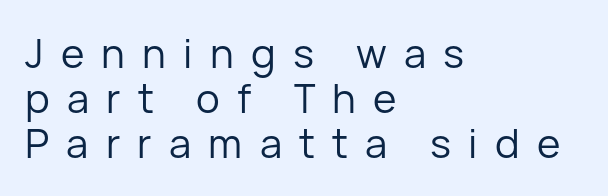
Q: Is the text bold? A: No.
Q: Is the text italic (slanted)? A: No, it is upright.
Q: Is the typeface a serif or a sans-serif typeface? A: Sans-serif.
Q: Is the text underlined? A: No.
Q: How is the paragraph aligned? A: Left-aligned.
Q: Is the spacing between letters normal or unusually wide? A: Unusually wide.
Q: Is the spacing between lines tight, normal or loose? A: Tight.
Q: Width (condensed, normal, or wide)? A: Normal.
Q: Stroke contrast? A: Low.
Q: x-height? A: Medium.
Q: Monospaced? A: No.
